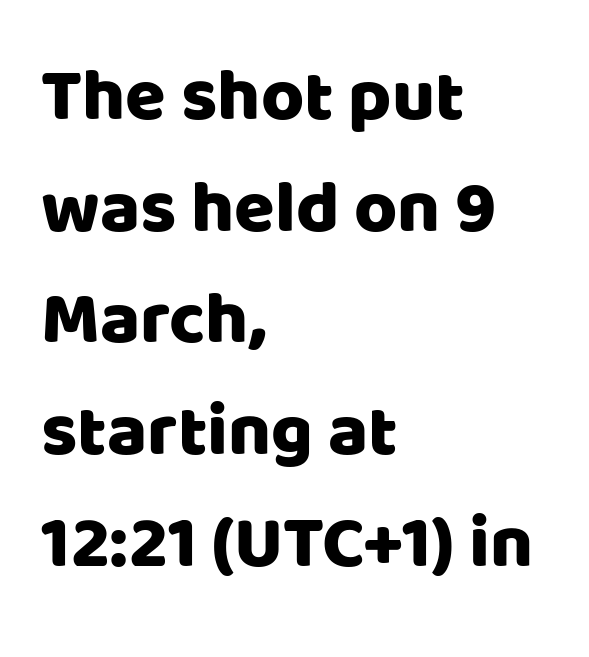
Q: Is the text italic (slanted)? A: No, it is upright.
Q: Is the typeface a serif or a sans-serif typeface? A: Sans-serif.
Q: Is the text underlined? A: No.
Q: How is the paragraph aligned? A: Left-aligned.
Q: Is the spacing between letters normal or unusually wide? A: Normal.
Q: Is the spacing between lines tight, normal or loose? A: Normal.
Q: Width (condensed, normal, or wide)? A: Normal.
Q: Stroke contrast? A: Low.
Q: x-height? A: Large.
Q: Monospaced? A: No.
